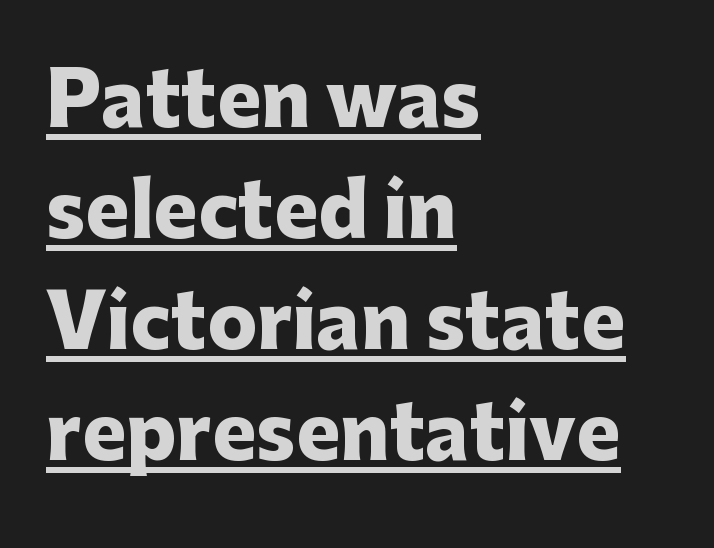
The image shows 74 px heavy sans-serif type, upright; set left-aligned, normal line spacing (1.5x), normal letter spacing, underlined; low stroke contrast and a medium x-height.
